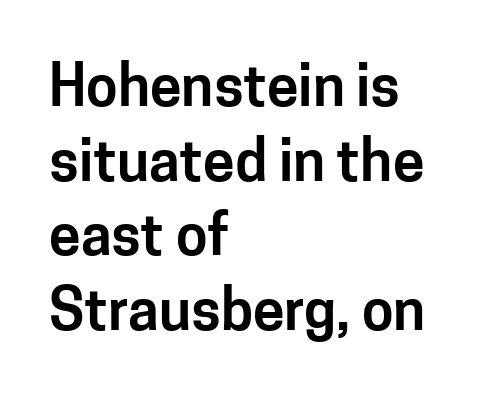
Where is the straight margin? On the left. Just letters on the line, the space beneath them empty. A typesetter would call this proportional, since set widths differ per character. Default kerning and tracking; the words read as compact shapes.
